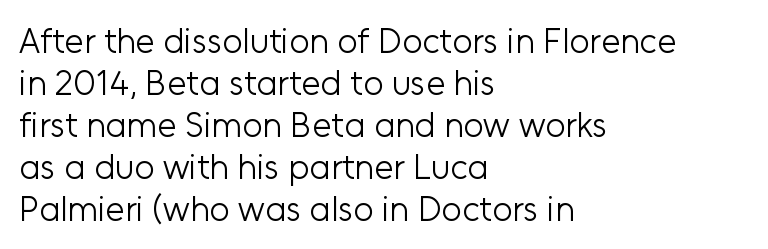
{"serif": "no", "italic": "no", "bold": "no", "weight": "light", "width": "normal", "stroke_contrast": "low", "x_height": "medium", "monospaced": "no", "underline": "no", "align": "left", "line_spacing_ratio": 1.2, "letter_spacing": "normal", "letter_spacing_em": 0.0, "glyph_px": 35}
